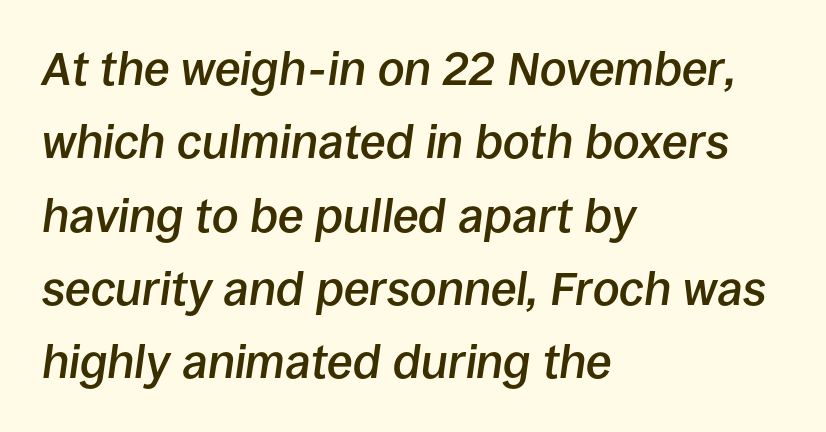
The image shows 47 px semibold type, italic (leaning right); set left-aligned, normal line spacing (1.56x), normal letter spacing, not underlined; low stroke contrast and a large x-height.
